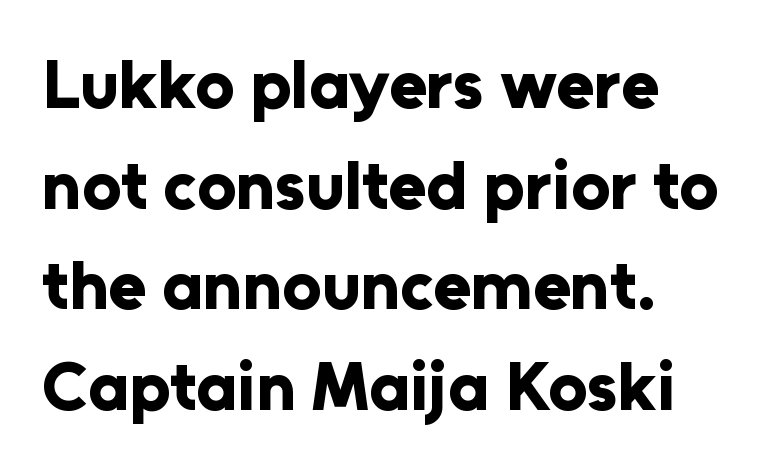
It's the straight-up-and-down kind of type. A dark, heavy texture on the line: the type is bold. The specimen omits any rule beneath the text block's lines. The letters sit at their default tracking, neither squeezed nor spread. Note the varied advance widths — an 'i' is clearly narrower than an 'm'.
